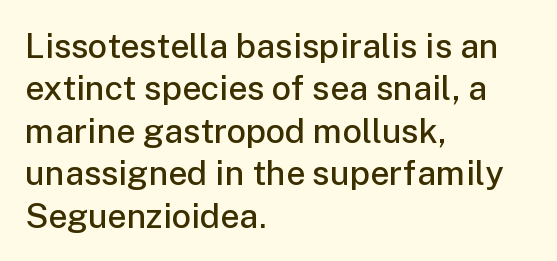
The image shows 34 px semibold sans-serif type, upright; set left-aligned, normal line spacing (1.25x), normal letter spacing, not underlined; low stroke contrast and a medium x-height.
